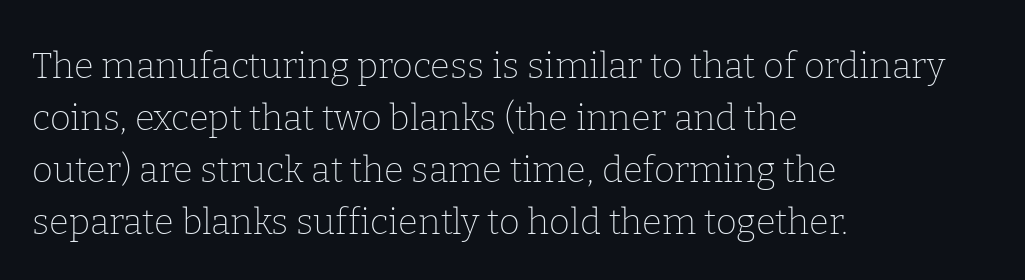
Q: Is the text bold? A: No.
Q: Is the text italic (slanted)? A: No, it is upright.
Q: Is the typeface a serif or a sans-serif typeface? A: Serif.
Q: Is the text underlined? A: No.
Q: How is the paragraph aligned? A: Left-aligned.
Q: Is the spacing between letters normal or unusually wide? A: Normal.
Q: Is the spacing between lines tight, normal or loose? A: Normal.
Q: Width (condensed, normal, or wide)? A: Normal.
Q: Stroke contrast? A: Low.
Q: x-height? A: Medium.
Q: Monospaced? A: No.
